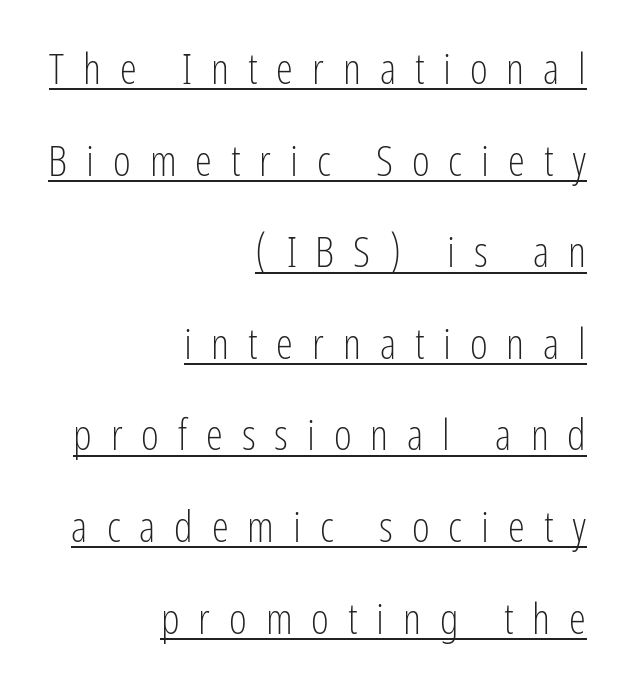
Q: Is the text bold? A: No.
Q: Is the text italic (slanted)? A: No, it is upright.
Q: Is the typeface a serif or a sans-serif typeface? A: Sans-serif.
Q: Is the text underlined? A: Yes.
Q: How is the paragraph aligned? A: Right-aligned.
Q: Is the spacing between letters normal or unusually wide? A: Unusually wide.
Q: Is the spacing between lines tight, normal or loose? A: Loose.
Q: Width (condensed, normal, or wide)? A: Condensed.
Q: Stroke contrast? A: Low.
Q: x-height? A: Medium.
Q: Monospaced? A: No.
